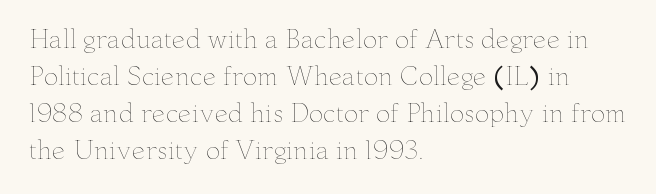
{"italic": "no", "bold": "no", "underline": "no", "align": "left", "line_spacing": "normal", "line_spacing_ratio": 1.54, "letter_spacing": "normal", "letter_spacing_em": 0.0, "glyph_px": 24}
